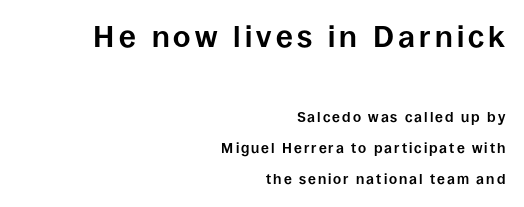
Q: Is the text bold? A: Yes.
Q: Is the text italic (slanted)? A: No, it is upright.
Q: Is the typeface a serif or a sans-serif typeface? A: Sans-serif.
Q: Is the text underlined? A: No.
Q: How is the paragraph aligned? A: Right-aligned.
Q: Is the spacing between lines tight, normal or loose? A: Loose.
Q: Which block of text is set in a larger size, the first (top) or the second (bottom)? A: The first (top) one.
Q: Width (condensed, normal, or wide)? A: Normal.
Q: Stroke contrast? A: Low.
Q: x-height? A: Large.
Q: Monospaced? A: No.
